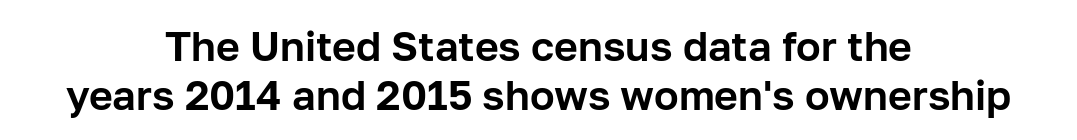
{"serif": "no", "italic": "no", "width": "normal", "stroke_contrast": "low", "x_height": "medium", "monospaced": "no", "underline": "no", "align": "center", "line_spacing_ratio": 1.19, "letter_spacing": "normal", "letter_spacing_em": 0.0, "glyph_px": 41}
